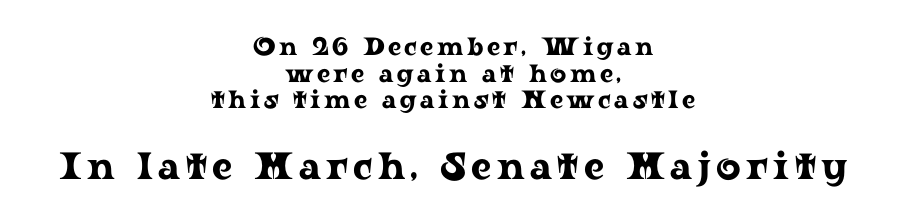
{"serif": "yes", "italic": "no", "width": "wide", "stroke_contrast": "low", "x_height": "medium", "monospaced": "no", "underline": "no", "align": "center", "line_spacing": "tight", "line_spacing_ratio": 1.07, "larger_block": "second", "size_ratio": 1.52, "glyph_px": 38}
